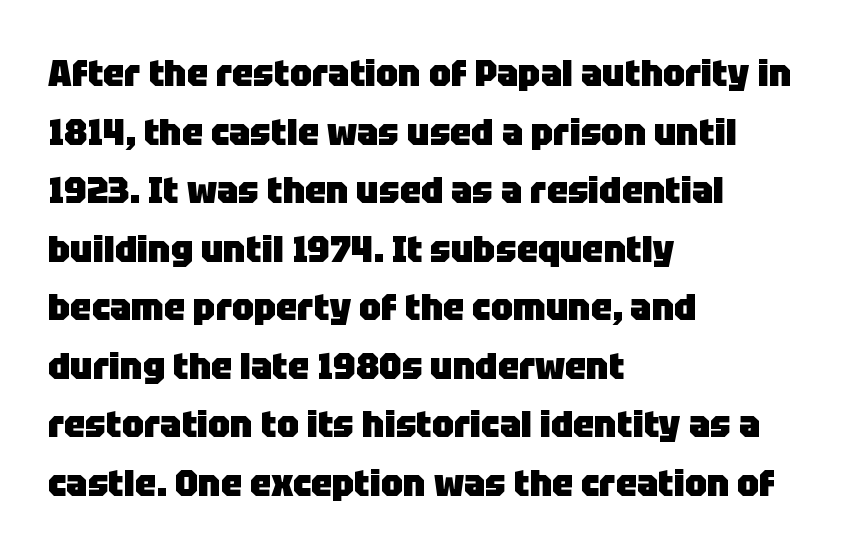
Q: Is the text bold? A: Yes.
Q: Is the text italic (slanted)? A: No, it is upright.
Q: Is the typeface a serif or a sans-serif typeface? A: Sans-serif.
Q: Is the text underlined? A: No.
Q: How is the paragraph aligned? A: Left-aligned.
Q: Is the spacing between letters normal or unusually wide? A: Normal.
Q: Is the spacing between lines tight, normal or loose? A: Normal.
Q: Width (condensed, normal, or wide)? A: Normal.
Q: Stroke contrast? A: Low.
Q: x-height? A: Large.
Q: Monospaced? A: No.
